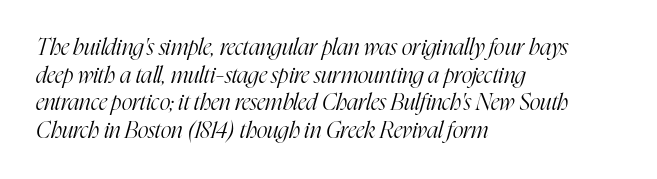
Q: Is the text bold? A: No.
Q: Is the text italic (slanted)? A: Yes, it leans right by about 16 degrees.
Q: Is the text underlined? A: No.
Q: How is the paragraph aligned? A: Left-aligned.
Q: Is the spacing between letters normal or unusually wide? A: Normal.
